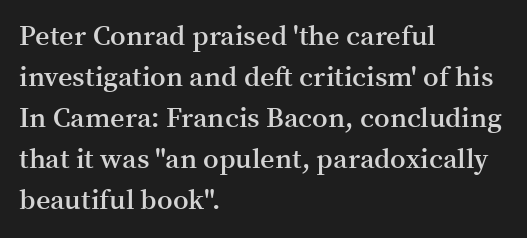
Q: Is the text bold? A: Semi-bold.
Q: Is the text italic (slanted)? A: No, it is upright.
Q: Is the typeface a serif or a sans-serif typeface? A: Serif.
Q: Is the text underlined? A: No.
Q: How is the paragraph aligned? A: Left-aligned.
Q: Is the spacing between letters normal or unusually wide? A: Normal.
Q: Is the spacing between lines tight, normal or loose? A: Normal.
Q: Width (condensed, normal, or wide)? A: Normal.
Q: Stroke contrast? A: Medium.
Q: x-height? A: Medium.
Q: Monospaced? A: No.
